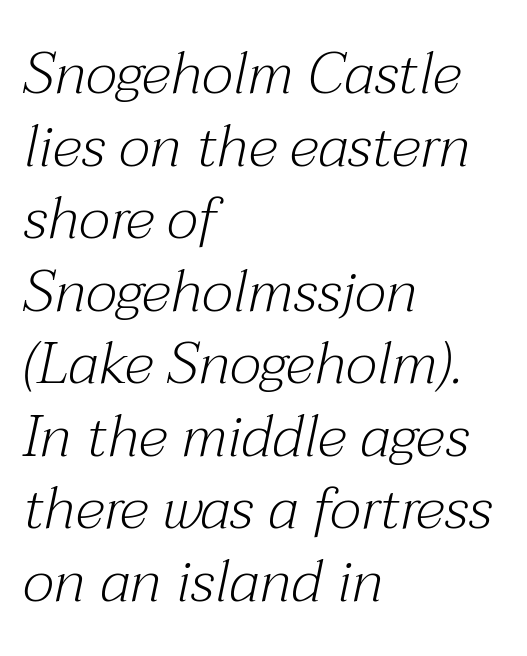
In terms of letterform style, serifs are clearly present. If you drew a ruler down the left edge, every line would touch it. The font's italic variant was chosen for this text. Here the glyphs are tracked normally, forming tight word shapes. This sample has the flowing, uneven cadence of proportional lettering. Weight: regular or lighter.
